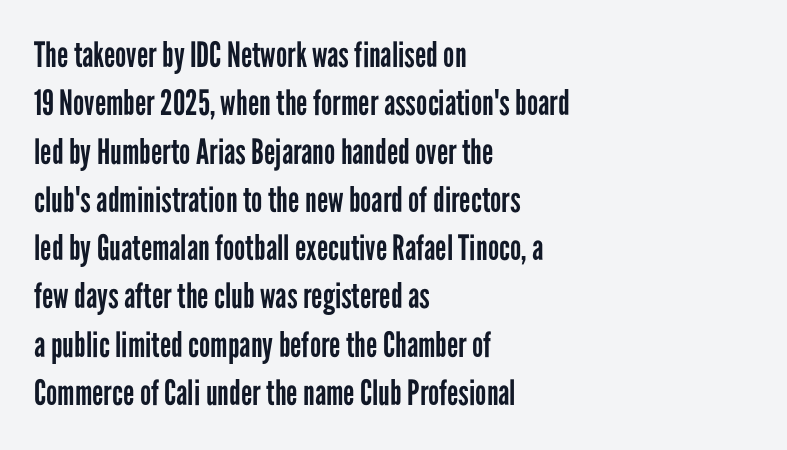
Looks like regular typesetting: each glyph gets only the width it needs. A typesetter would label this face a sans. This rendering features lettering with no underline. Honestly, the letter spacing is just normal — you wouldn't notice it. Stroke thickness stays within the range of a standard reading face or lighter. In terms of leading, this rendering sits right in the middle.
